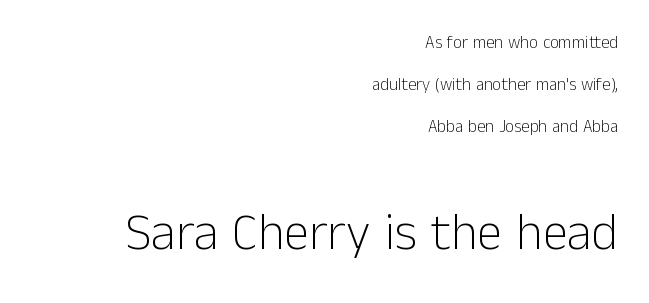
Looks like regular typesetting: each glyph gets only the width it needs. Bare-footed words on every line. These lines keep a tight, regular rhythm from letter to letter. The space between consecutive lines is lavish. Character size in the trailing block exceeds that of the leading block.
